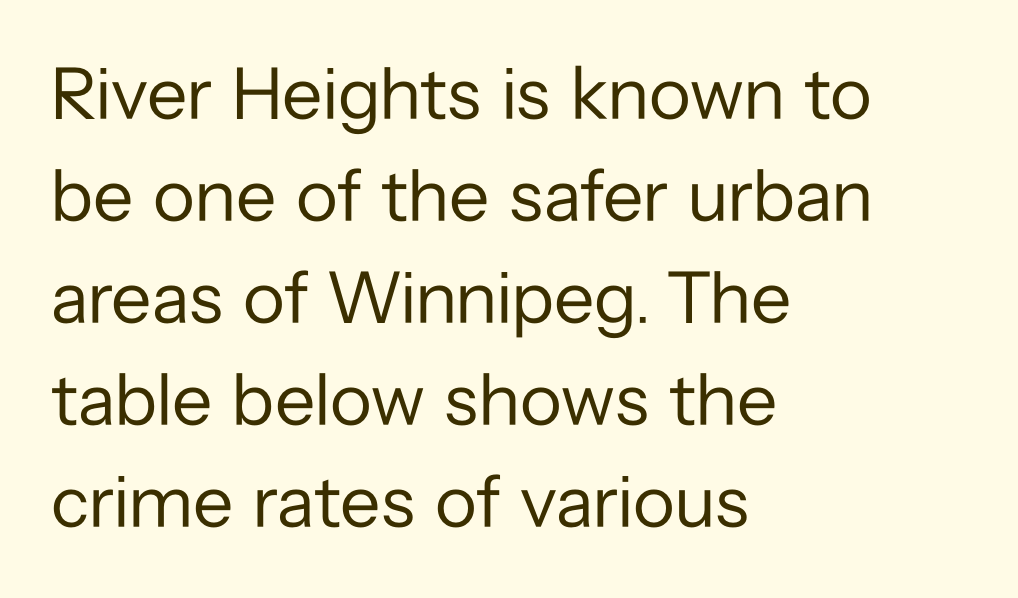
Q: Is the text bold? A: No.
Q: Is the text italic (slanted)? A: No, it is upright.
Q: Is the typeface a serif or a sans-serif typeface? A: Sans-serif.
Q: Is the text underlined? A: No.
Q: How is the paragraph aligned? A: Left-aligned.
Q: Is the spacing between letters normal or unusually wide? A: Normal.
Q: Is the spacing between lines tight, normal or loose? A: Normal.
Q: Width (condensed, normal, or wide)? A: Normal.
Q: Stroke contrast? A: Low.
Q: x-height? A: Medium.
Q: Monospaced? A: No.
